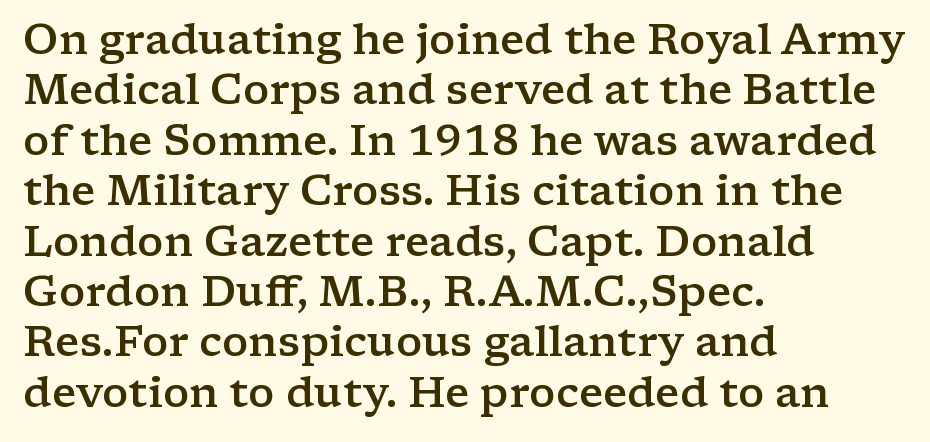
The image shows 42 px semibold, wide serif type, upright; set left-aligned, line spacing 1.2x, normal letter spacing, not underlined; low stroke contrast and a medium x-height.
